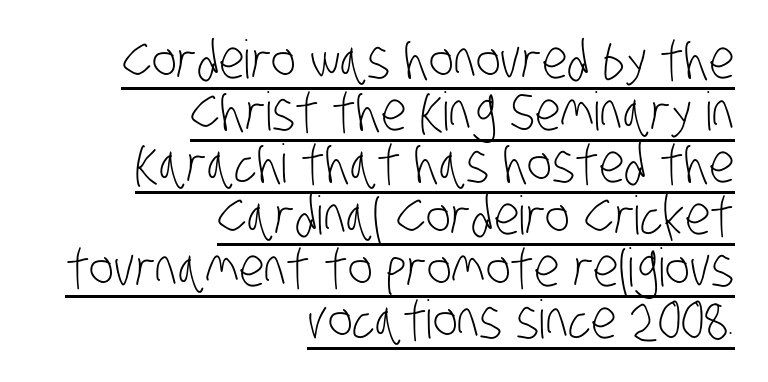
The image shows 53 px light, condensed sans-serif type; set right-aligned, tight line spacing (0.98x), normal letter spacing, underlined; low stroke contrast and a large x-height.
